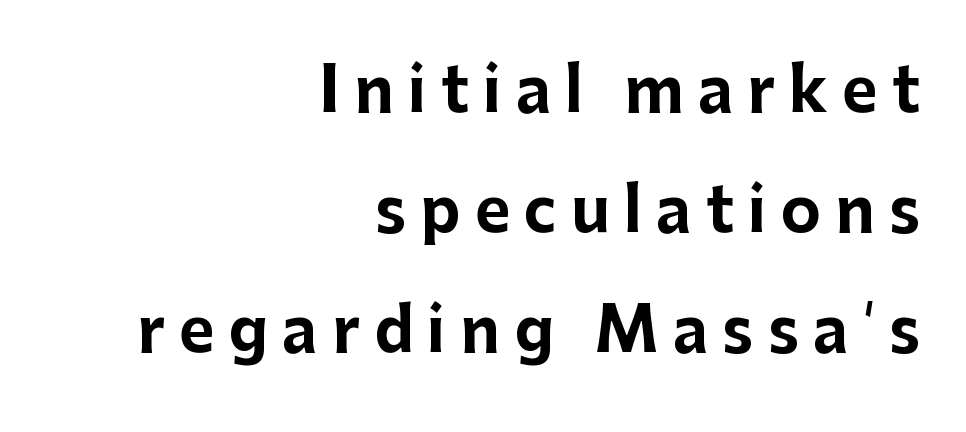
Q: Is the text bold? A: Yes.
Q: Is the text italic (slanted)? A: No, it is upright.
Q: Is the typeface a serif or a sans-serif typeface? A: Sans-serif.
Q: Is the text underlined? A: No.
Q: How is the paragraph aligned? A: Right-aligned.
Q: Is the spacing between letters normal or unusually wide? A: Unusually wide.
Q: Is the spacing between lines tight, normal or loose? A: Loose.
Q: Width (condensed, normal, or wide)? A: Normal.
Q: Stroke contrast? A: Low.
Q: x-height? A: Medium.
Q: Monospaced? A: No.
